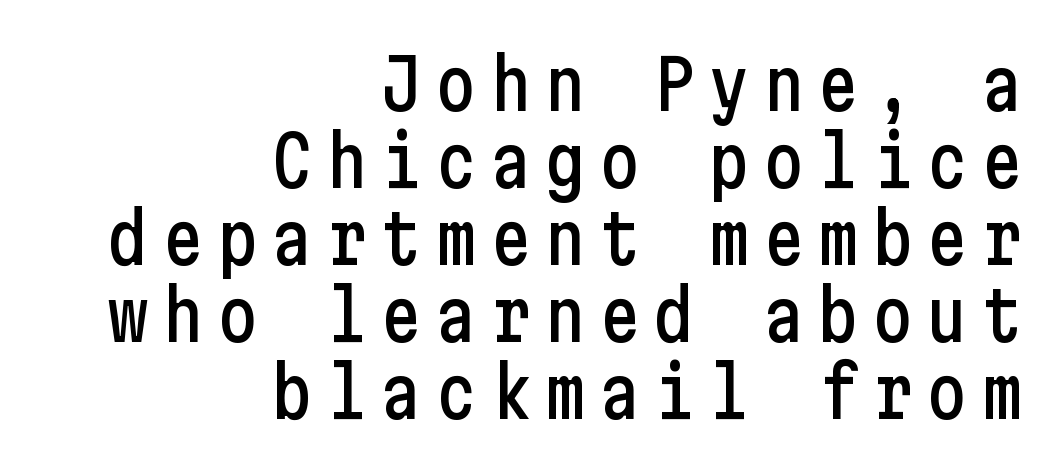
The image shows 70 px condensed sans-serif type, upright; set right-aligned, tight line spacing (1.1x), not underlined; low stroke contrast and a medium x-height.
